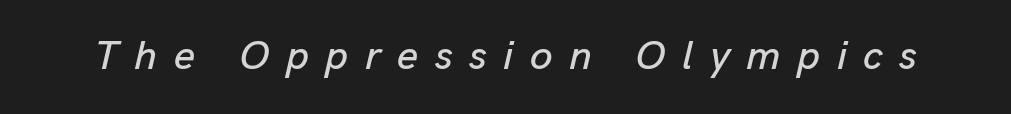
{"italic": "yes", "lean": "right", "slant_degrees": 13, "width": "normal", "stroke_contrast": "low", "x_height": "medium", "monospaced": "no", "underline": "no", "letter_spacing": "wide", "letter_spacing_em": 0.4, "glyph_px": 41}
